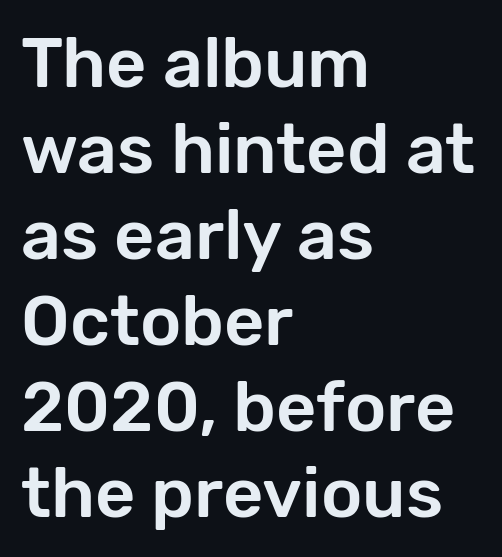
{"serif": "no", "italic": "no", "width": "normal", "stroke_contrast": "low", "x_height": "medium", "monospaced": "no", "underline": "no", "align": "left", "line_spacing_ratio": 1.23, "letter_spacing": "normal", "letter_spacing_em": 0.0, "glyph_px": 70}
